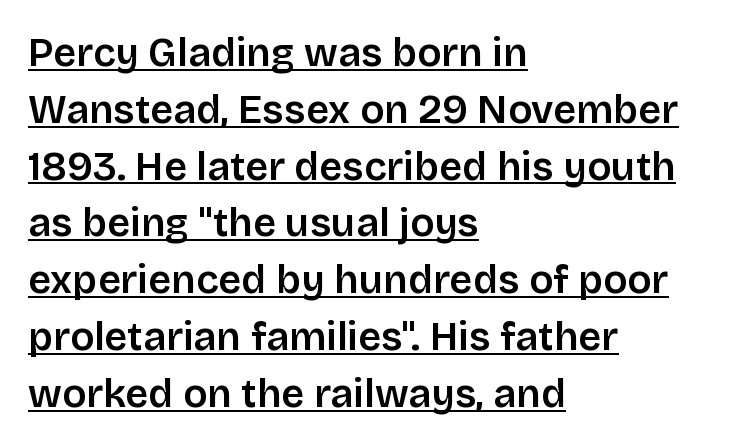
{"serif": "no", "italic": "no", "bold": "semi", "weight": "semibold", "width": "normal", "stroke_contrast": "low", "x_height": "large", "monospaced": "no", "underline": "yes", "align": "left", "line_spacing": "normal", "line_spacing_ratio": 1.42, "letter_spacing": "normal", "letter_spacing_em": 0.0, "glyph_px": 40}
